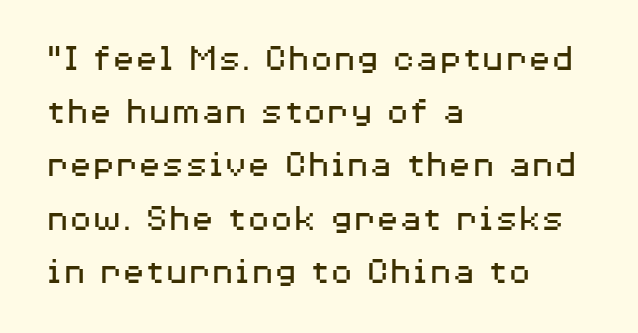
The strip under each line holds only bare page. The face used here is rendered with its standard letterfit. The letters advance in unequal steps, a hallmark of proportional type. You can tell from the bare stems that sans-serif type was used. One-word summary of the alignment: left.
